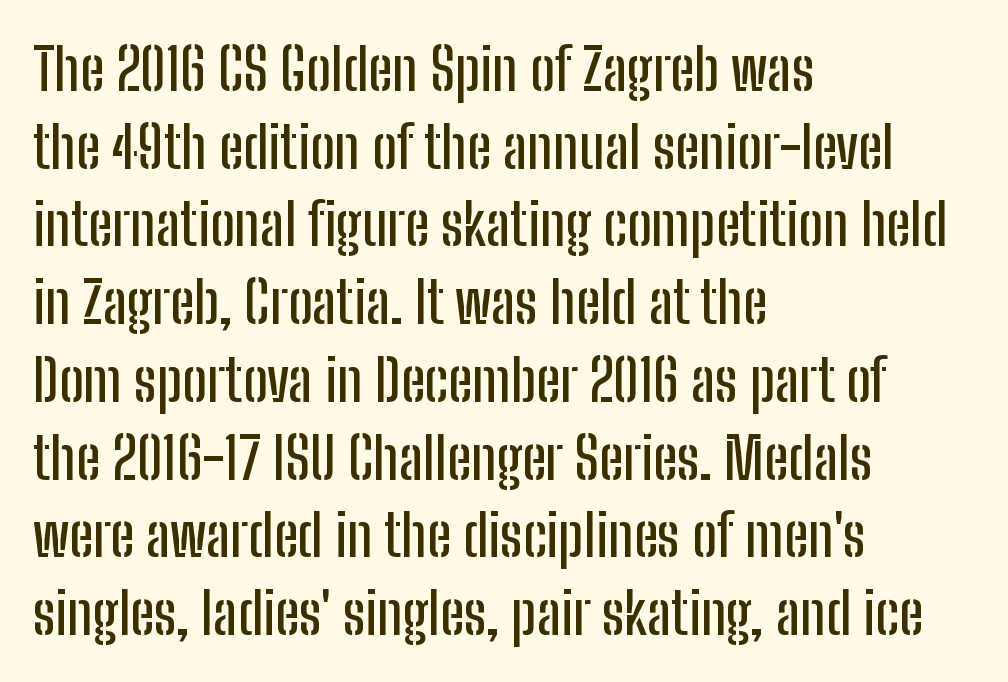
The image shows 58 px condensed sans-serif type, upright; set left-aligned, normal line spacing (1.34x), normal letter spacing, not underlined; low stroke contrast and a medium x-height.
